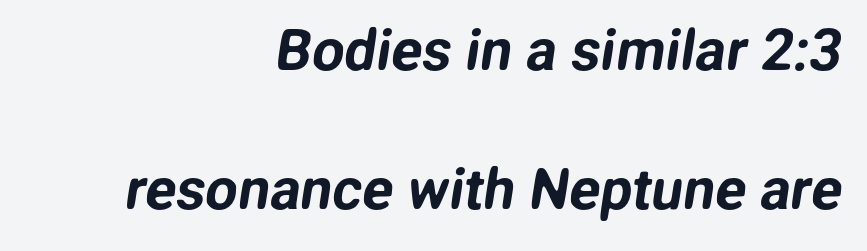
{"serif": "no", "width": "normal", "stroke_contrast": "low", "x_height": "medium", "monospaced": "no", "underline": "no", "align": "right", "line_spacing": "loose", "line_spacing_ratio": 2.43, "letter_spacing": "normal", "letter_spacing_em": 0.0, "glyph_px": 57}
